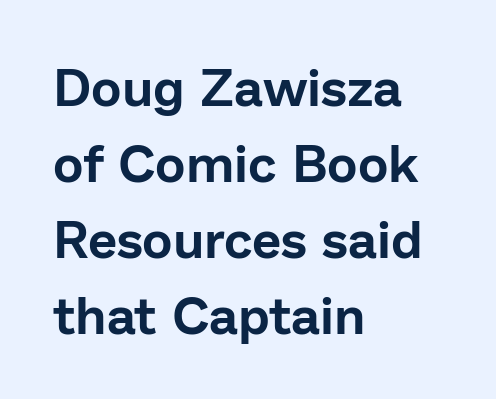
{"serif": "no", "italic": "no", "width": "normal", "stroke_contrast": "low", "x_height": "medium", "monospaced": "no", "underline": "no", "align": "left", "line_spacing": "normal", "line_spacing_ratio": 1.46, "letter_spacing": "normal", "letter_spacing_em": 0.0, "glyph_px": 52}
